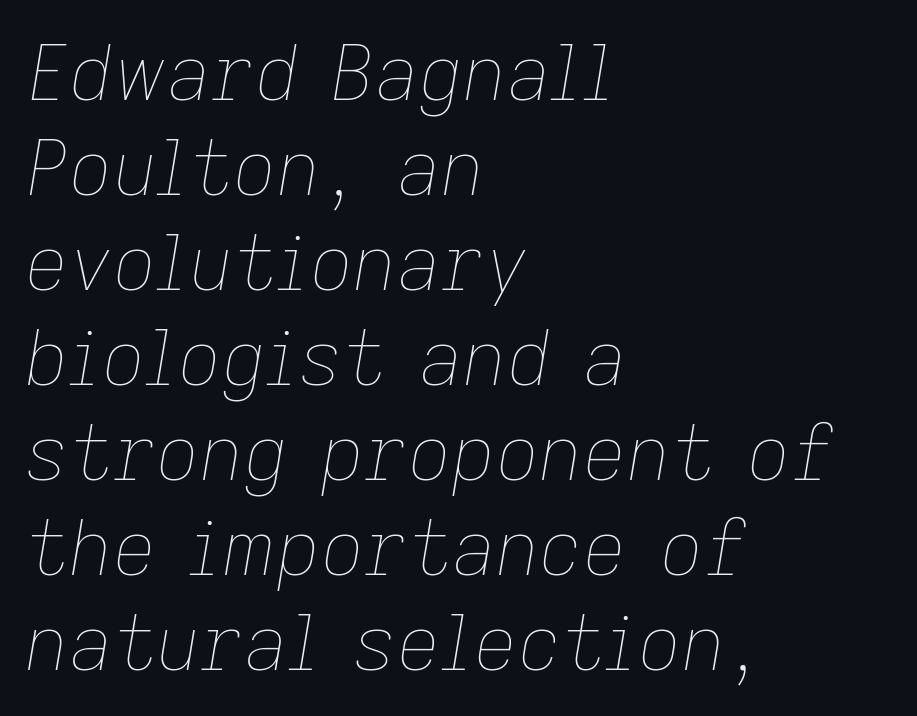
A bare baseline throughout the passage. Note the varied advance widths — an 'i' is clearly narrower than an 'm'. Students, observe: this is what conventionally led text looks like. Each word holds together tightly as a unit, with standard inter-letter gaps. The lines in this sample share a left origin and differ only in where they stop.
